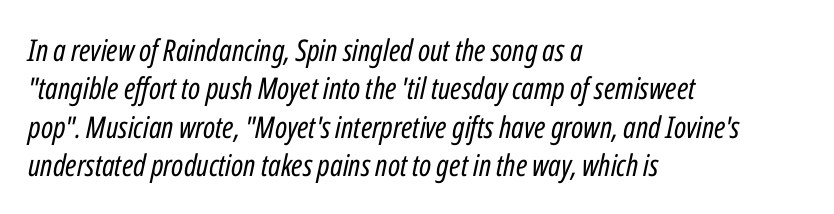
The image shows 30 px regular-weight, condensed type, italic (leaning right); set left-aligned, normal line spacing (1.28x), normal letter spacing, not underlined; low stroke contrast and a medium x-height.
